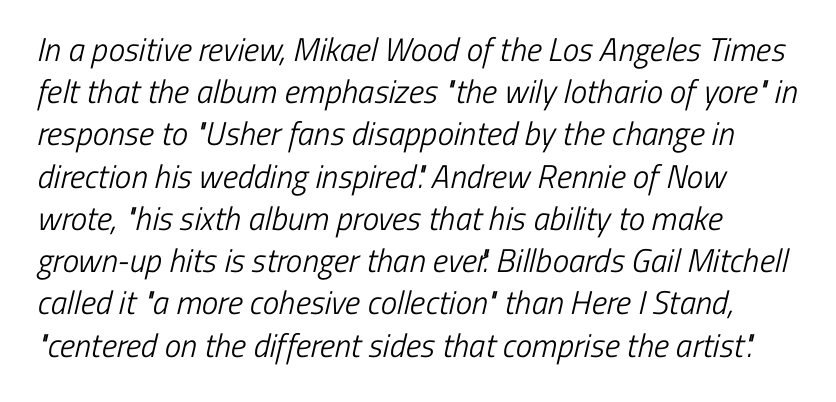
The image shows 33 px light, condensed sans-serif type; set left-aligned, normal line spacing (1.28x), normal letter spacing, not underlined; low stroke contrast and a medium x-height.
